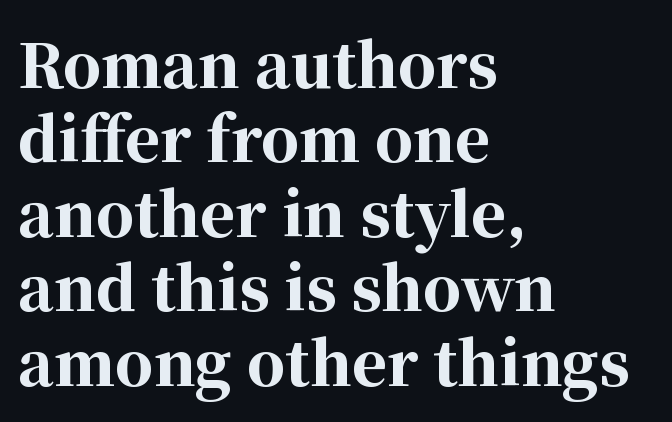
The image shows 60 px bold serif type, upright; set left-aligned, line spacing 1.24x, normal letter spacing, not underlined; high stroke contrast and a medium x-height.
